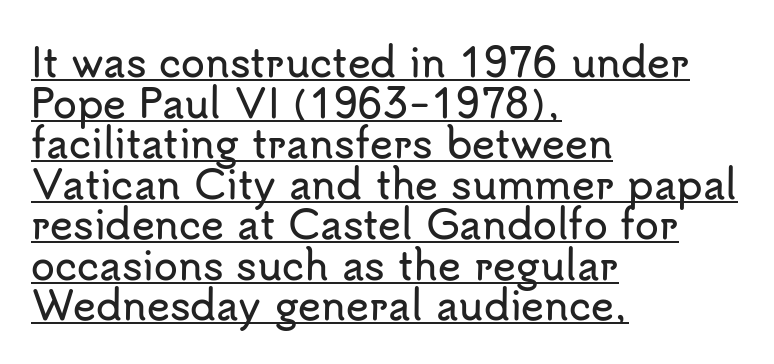
The image shows 39 px sans-serif type, upright; set left-aligned, tight line spacing (1.04x), normal letter spacing, underlined; low stroke contrast and a small x-height.
